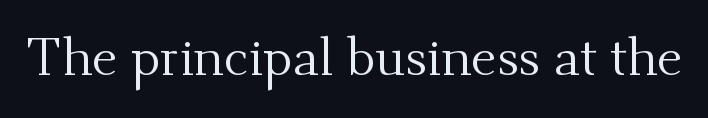
The image shows 53 px regular-weight serif type, upright; set normal letter spacing, not underlined; medium stroke contrast and a small x-height.
